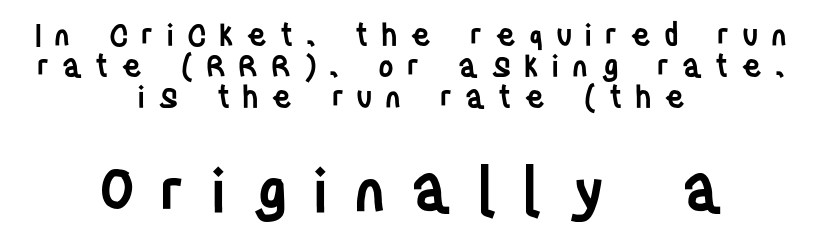
Q: Is the text bold? A: Semi-bold.
Q: Is the text italic (slanted)? A: No, it is upright.
Q: Is the typeface a serif or a sans-serif typeface? A: Sans-serif.
Q: Is the text underlined? A: No.
Q: How is the paragraph aligned? A: Centered.
Q: Is the spacing between letters normal or unusually wide? A: Unusually wide.
Q: Is the spacing between lines tight, normal or loose? A: Tight.
Q: Which block of text is set in a larger size, the first (top) or the second (bottom)? A: The second (bottom) one.
Q: Width (condensed, normal, or wide)? A: Condensed.
Q: Stroke contrast? A: Low.
Q: x-height? A: Large.
Q: Monospaced? A: No.
